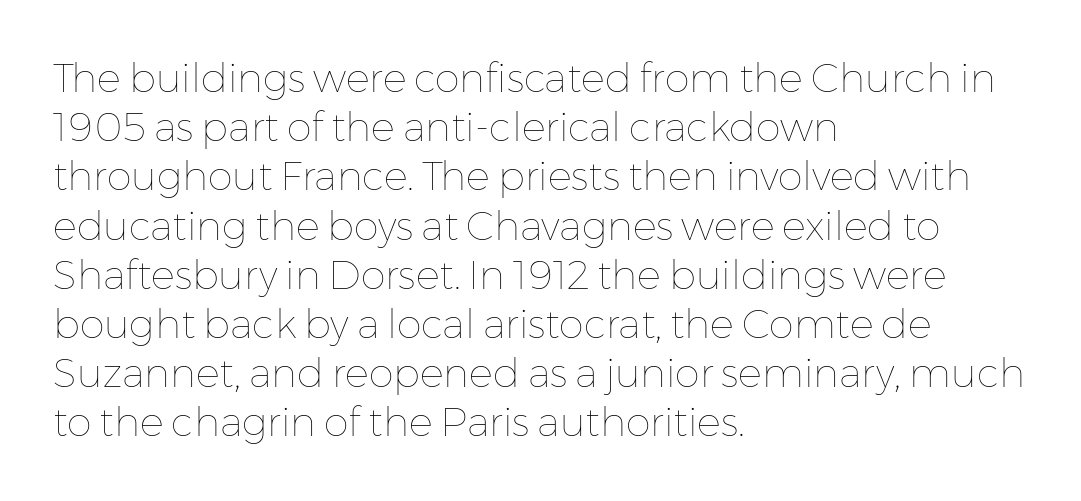
The rendering keeps characters at their native spacing. Rendered with straight, roman letterforms. A typesetter would call this proportional, since set widths differ per character. In CSS terms this would be text-align: left. Just letters on the line, the space beneath them empty.
